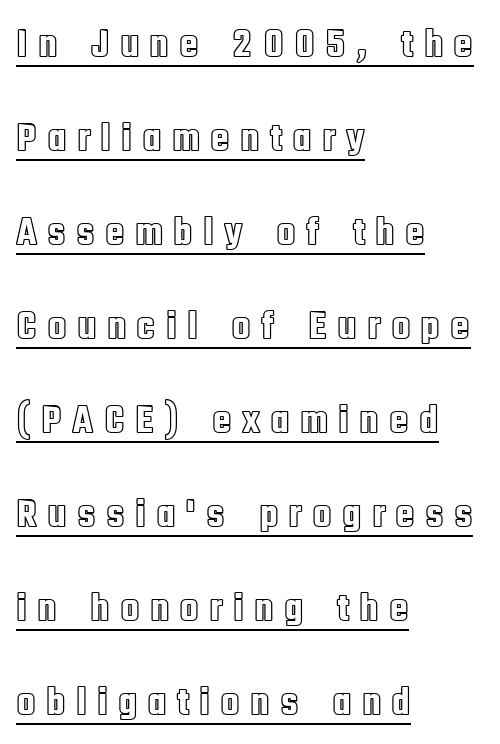
The image shows 40 px condensed type, upright; set left-aligned, loose line spacing (2.35x), unusually wide letter spacing (+0.25 em), underlined; a large x-height.
